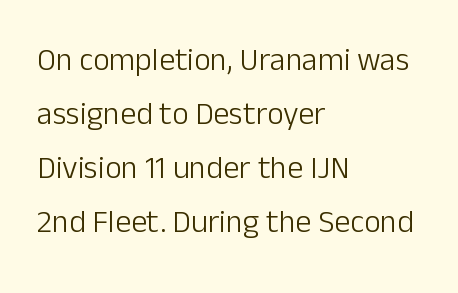
{"serif": "no", "italic": "no", "bold": "no", "weight": "light", "width": "normal", "stroke_contrast": "low", "x_height": "medium", "monospaced": "no", "underline": "no", "align": "left", "line_spacing": "normal", "line_spacing_ratio": 1.69, "letter_spacing": "normal", "letter_spacing_em": 0.0, "glyph_px": 32}
